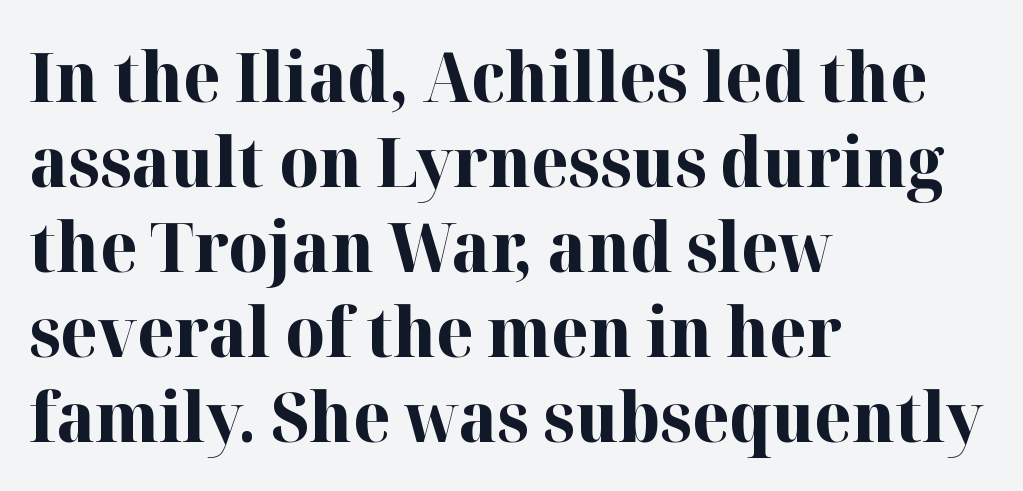
The image shows 68 px bold serif type, upright; set left-aligned, normal line spacing (1.25x), normal letter spacing, not underlined; high stroke contrast and a medium x-height.
